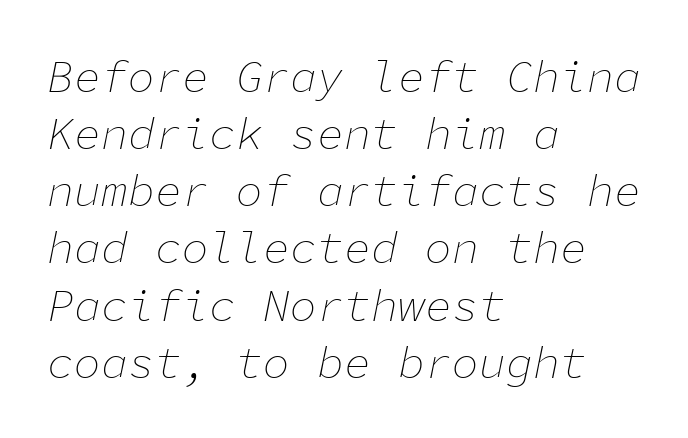
Q: Is the text bold? A: No.
Q: Is the text italic (slanted)? A: Yes, it leans right by about 11 degrees.
Q: Is the text underlined? A: No.
Q: How is the paragraph aligned? A: Left-aligned.
Q: Is the spacing between letters normal or unusually wide? A: Normal.
Q: Is the spacing between lines tight, normal or loose? A: Normal.
Q: Width (condensed, normal, or wide)? A: Normal.
Q: Stroke contrast? A: Low.
Q: x-height? A: Medium.
Q: Monospaced? A: Yes.
